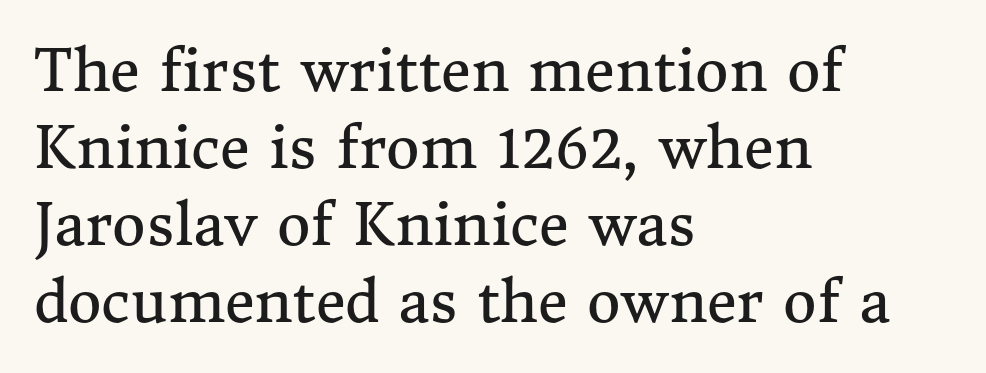
Nope, not italic — everything's standing straight. Between one letter and the next there's only the usual sliver of space. Character widths vary here, with narrow letters taking less room than wide ones. The lines in this sample share a left origin and differ only in where they stop.
